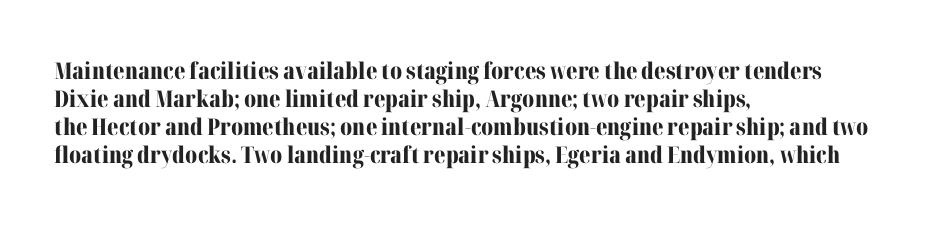
Q: Is the text bold? A: Yes.
Q: Is the text italic (slanted)? A: No, it is upright.
Q: Is the text underlined? A: No.
Q: How is the paragraph aligned? A: Left-aligned.
Q: Is the spacing between letters normal or unusually wide? A: Normal.
